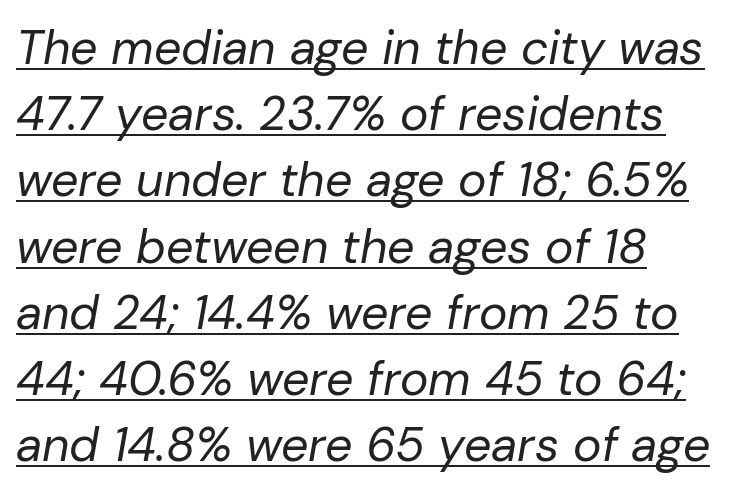
{"italic": "yes", "lean": "right", "slant_degrees": 10, "bold": "no", "weight": "regular", "width": "normal", "stroke_contrast": "low", "x_height": "medium", "monospaced": "no", "underline": "yes", "align": "left", "line_spacing": "normal", "line_spacing_ratio": 1.38, "letter_spacing": "normal", "letter_spacing_em": 0.0, "glyph_px": 48}
